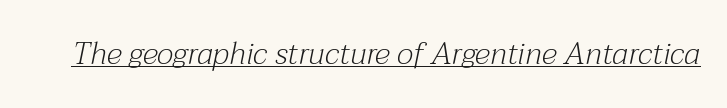
Weight: regular or lighter. You could not count columns in this text — the font is proportionally spaced. Like a heading marked for emphasis, these lines bear an underscore. You can tell it's italic because the verticals aren't actually vertical. What stands out about the letter spacing? Nothing — it is the standard amount.
